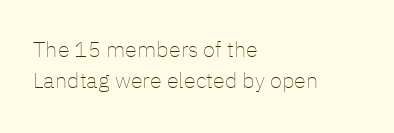
Q: Is the text bold? A: No.
Q: Is the text italic (slanted)? A: No, it is upright.
Q: Is the text underlined? A: No.
Q: How is the paragraph aligned? A: Left-aligned.
Q: Is the spacing between letters normal or unusually wide? A: Normal.
Q: Is the spacing between lines tight, normal or loose? A: Normal.
